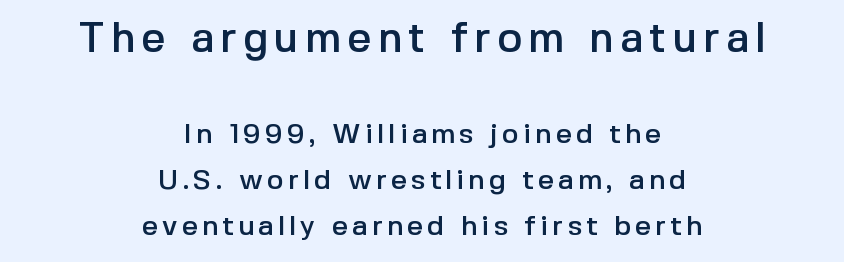
Q: Is the text italic (slanted)? A: No, it is upright.
Q: Is the typeface a serif or a sans-serif typeface? A: Sans-serif.
Q: Is the text underlined? A: No.
Q: How is the paragraph aligned? A: Centered.
Q: Is the spacing between lines tight, normal or loose? A: Normal.
Q: Which block of text is set in a larger size, the first (top) or the second (bottom)? A: The first (top) one.
Q: Width (condensed, normal, or wide)? A: Normal.
Q: x-height? A: Medium.
Q: Monospaced? A: No.
